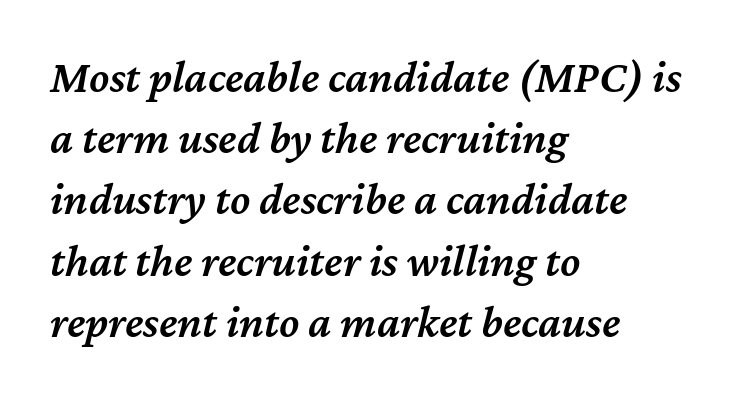
{"italic": "yes", "lean": "right", "slant_degrees": 12, "bold": "semi", "weight": "semibold", "width": "normal", "stroke_contrast": "medium", "x_height": "medium", "monospaced": "no", "underline": "no", "align": "left", "line_spacing": "normal", "line_spacing_ratio": 1.33, "letter_spacing": "normal", "letter_spacing_em": 0.0, "glyph_px": 46}
